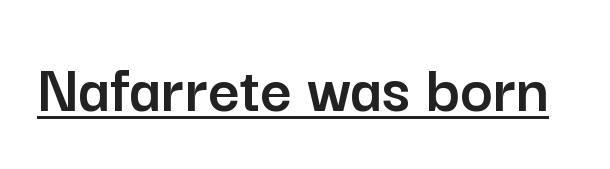
Note the varied advance widths — an 'i' is clearly narrower than an 'm'. The letterforms sit shoulder to shoulder at normal distance. Underlined type. Style check: upright.
